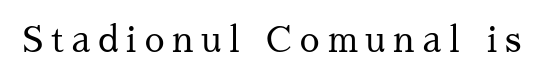
The font is comparable to plain body text, perhaps lighter. Any mark beneath the type? The region is blank. A typesetter would label this face a serif. Is this a fixed-width face? No — the glyphs have proportional, varying widths. Italic: no, the glyphs are upright roman.
